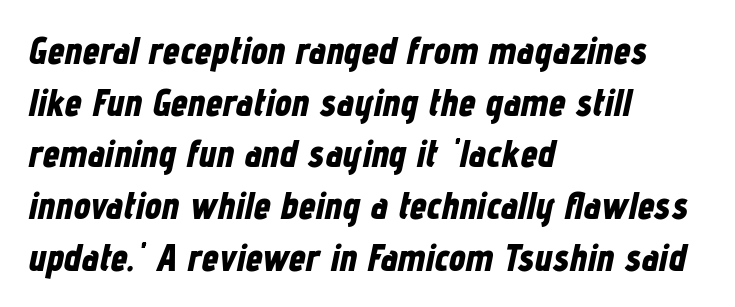
Q: Is the text bold? A: Yes.
Q: Is the text italic (slanted)? A: Yes, it leans right by about 12 degrees.
Q: Is the text underlined? A: No.
Q: How is the paragraph aligned? A: Left-aligned.
Q: Is the spacing between letters normal or unusually wide? A: Normal.
Q: Is the spacing between lines tight, normal or loose? A: Normal.
Q: Width (condensed, normal, or wide)? A: Condensed.
Q: Stroke contrast? A: Low.
Q: x-height? A: Medium.
Q: Monospaced? A: No.
